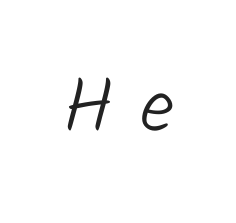
Q: Is the text bold? A: No.
Q: Is the typeface a serif or a sans-serif typeface? A: Sans-serif.
Q: Is the text underlined? A: No.
Q: Is the spacing between letters normal or unusually wide? A: Unusually wide.
Q: Width (condensed, normal, or wide)? A: Normal.
Q: Stroke contrast? A: Low.
Q: x-height? A: Medium.
Q: Monospaced? A: No.
